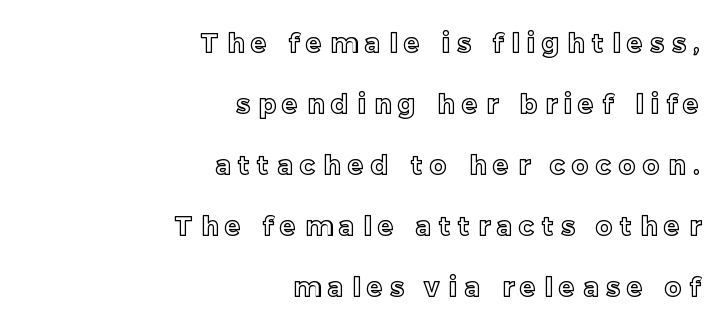
Q: Is the text italic (slanted)? A: No, it is upright.
Q: Is the text underlined? A: No.
Q: How is the paragraph aligned? A: Right-aligned.
Q: Is the spacing between letters normal or unusually wide? A: Unusually wide.
Q: Is the spacing between lines tight, normal or loose? A: Loose.
